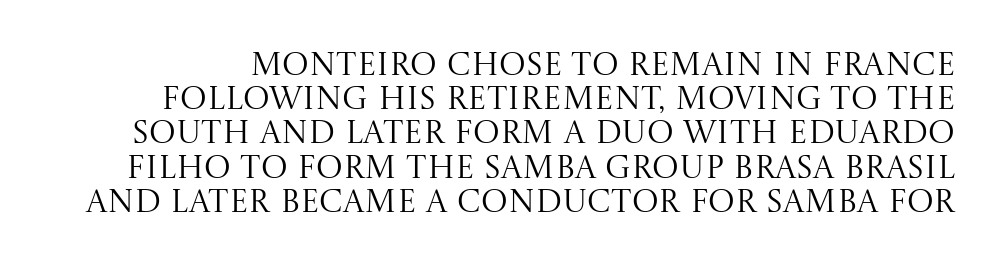
A typesetter would mark this as roman, not italic. Weight: in the light-to-regular range. Proportional: the letters do not fall into vertical columns. Each row of text sits above clean, open space. Font category for this specimen: serif.
